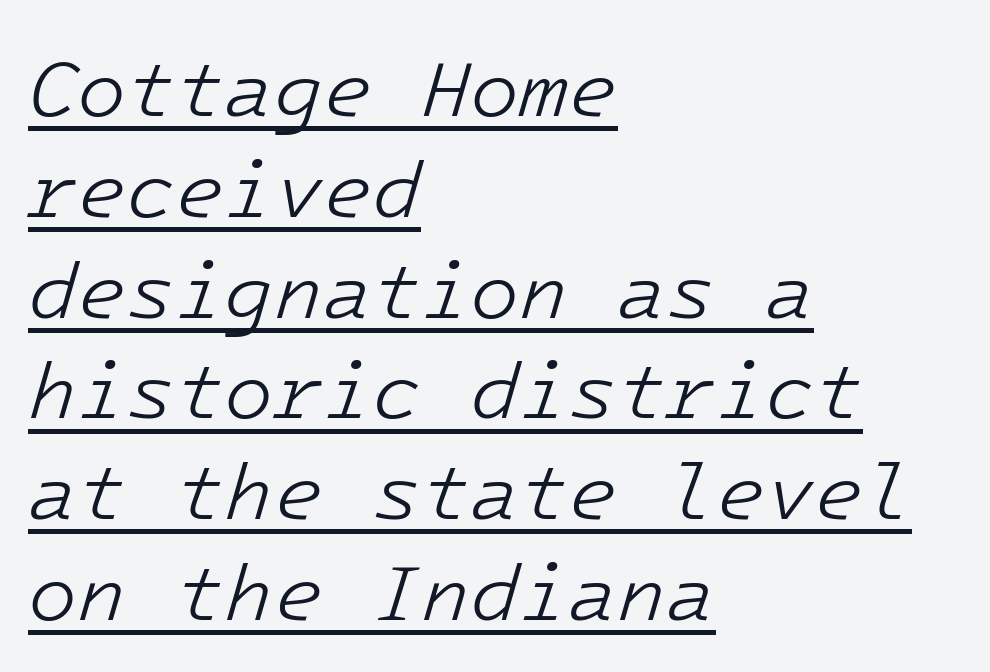
{"italic": "yes", "lean": "right", "slant_degrees": 16, "bold": "no", "weight": "light", "width": "normal", "stroke_contrast": "low", "x_height": "medium", "underline": "yes", "align": "left", "line_spacing": "normal", "line_spacing_ratio": 1.26, "letter_spacing": "normal", "letter_spacing_em": 0.0, "glyph_px": 80}
